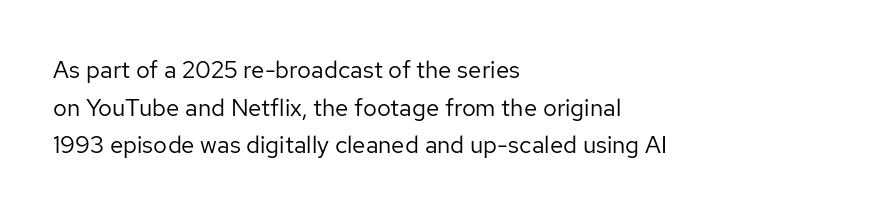
Q: Is the text bold? A: No.
Q: Is the text italic (slanted)? A: No, it is upright.
Q: Is the text underlined? A: No.
Q: How is the paragraph aligned? A: Left-aligned.
Q: Is the spacing between letters normal or unusually wide? A: Normal.
Q: Is the spacing between lines tight, normal or loose? A: Normal.
